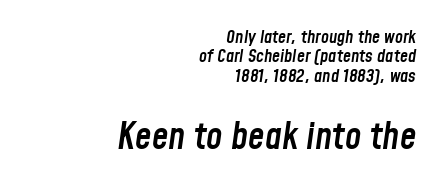
Quick note: underline off. Varying glyph widths throughout — classic text-font behaviour. Each word holds together tightly as a unit, with standard inter-letter gaps. The letters are slanted; this is an italic face. If you measured baseline to baseline, you'd find a short distance. The following chunk of copy outweighs the initial chunk in type size.
